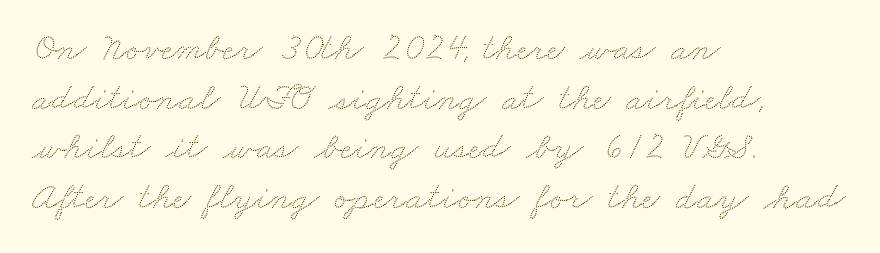
{"width": "wide", "stroke_contrast": "low", "x_height": "small", "monospaced": "no", "underline": "no", "align": "left", "line_spacing": "normal", "line_spacing_ratio": 1.27, "letter_spacing": "normal", "letter_spacing_em": 0.0, "glyph_px": 39}
